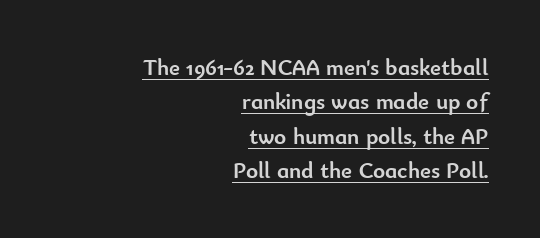
Q: Is the text bold? A: Yes.
Q: Is the text italic (slanted)? A: No, it is upright.
Q: Is the text underlined? A: Yes.
Q: How is the paragraph aligned? A: Right-aligned.
Q: Is the spacing between letters normal or unusually wide? A: Normal.
Q: Is the spacing between lines tight, normal or loose? A: Normal.
